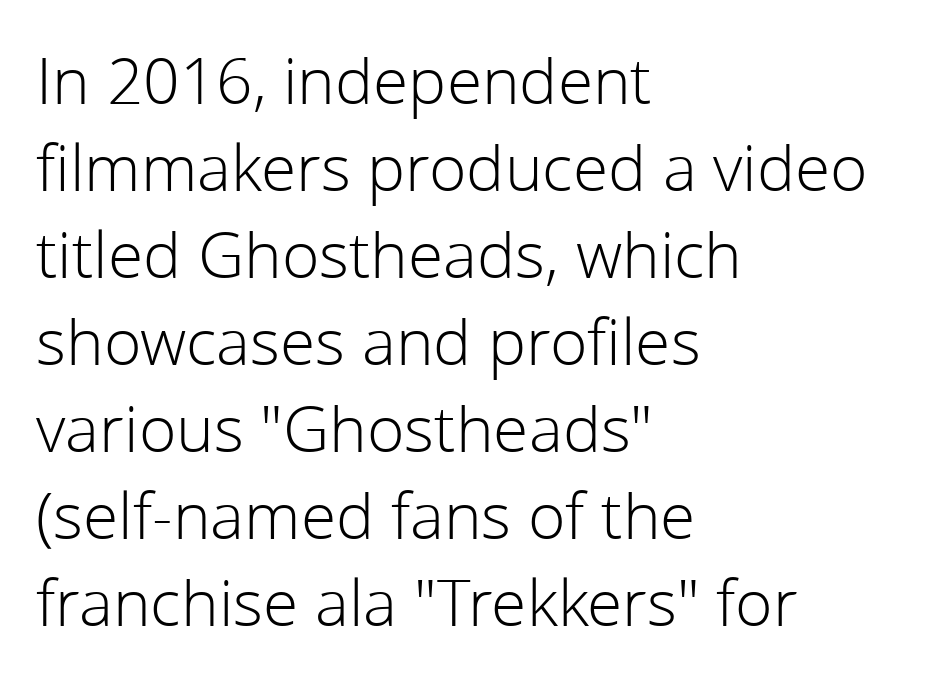
Q: Is the text bold? A: No.
Q: Is the text italic (slanted)? A: No, it is upright.
Q: Is the typeface a serif or a sans-serif typeface? A: Sans-serif.
Q: Is the text underlined? A: No.
Q: How is the paragraph aligned? A: Left-aligned.
Q: Is the spacing between letters normal or unusually wide? A: Normal.
Q: Is the spacing between lines tight, normal or loose? A: Normal.
Q: Width (condensed, normal, or wide)? A: Normal.
Q: Stroke contrast? A: Low.
Q: x-height? A: Medium.
Q: Monospaced? A: No.
